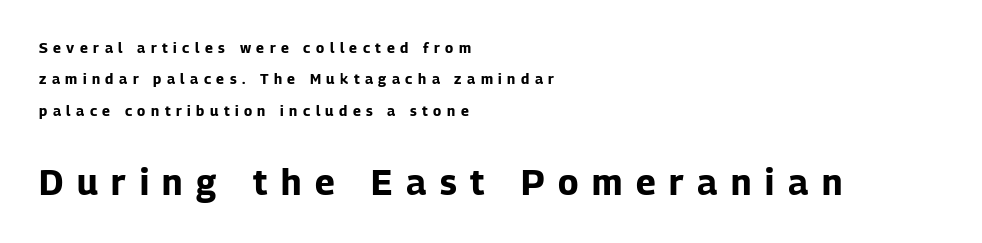
Classification — sans serif. Teacher's note: observe the even left margin — that is flush-left alignment. Beneath every word, the page is bare. Notice how thick the strokes are: this is what a full bold looks like. Glyph-to-glyph distance is far greater than everyday printed text. Airy leading.
